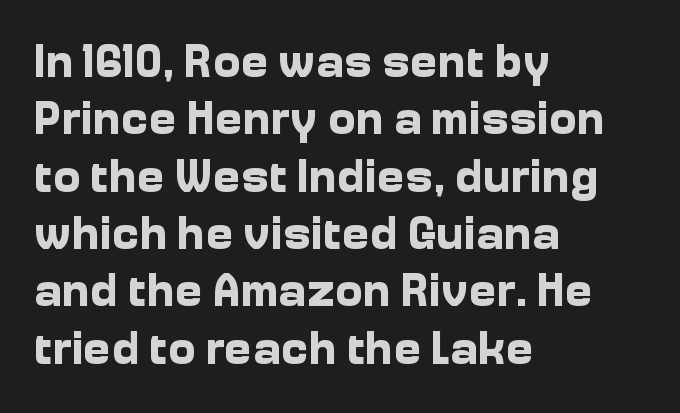
Q: Is the text bold? A: Yes.
Q: Is the text italic (slanted)? A: No, it is upright.
Q: Is the typeface a serif or a sans-serif typeface? A: Sans-serif.
Q: Is the text underlined? A: No.
Q: How is the paragraph aligned? A: Left-aligned.
Q: Is the spacing between letters normal or unusually wide? A: Normal.
Q: Width (condensed, normal, or wide)? A: Normal.
Q: Stroke contrast? A: Low.
Q: x-height? A: Medium.
Q: Monospaced? A: No.
